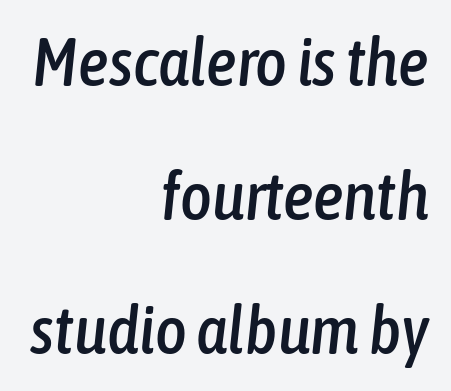
Q: Is the text italic (slanted)? A: Yes, it leans right by about 6 degrees.
Q: Is the text underlined? A: No.
Q: How is the paragraph aligned? A: Right-aligned.
Q: Is the spacing between letters normal or unusually wide? A: Normal.
Q: Is the spacing between lines tight, normal or loose? A: Loose.
Q: Width (condensed, normal, or wide)? A: Condensed.
Q: Stroke contrast? A: Low.
Q: x-height? A: Medium.
Q: Monospaced? A: No.
